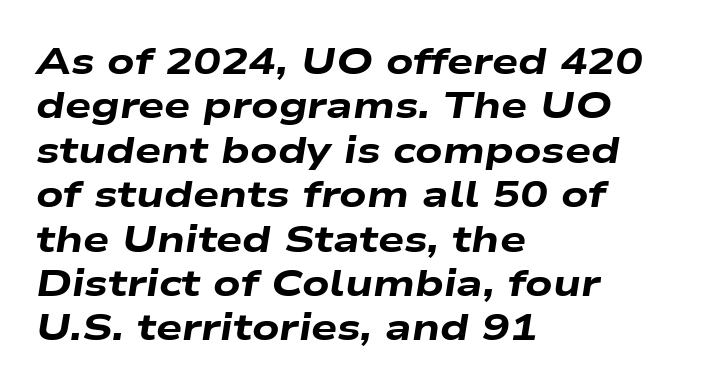
{"italic": "yes", "lean": "right", "slant_degrees": 9, "bold": "yes", "weight": "heavy", "width": "wide", "stroke_contrast": "low", "x_height": "medium", "monospaced": "no", "underline": "no", "align": "left", "line_spacing_ratio": 1.2, "letter_spacing": "normal", "letter_spacing_em": 0.0, "glyph_px": 37}
